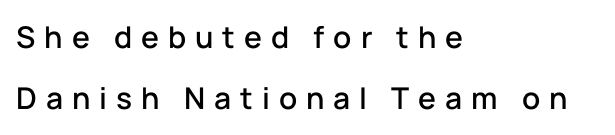
Q: Is the text italic (slanted)? A: No, it is upright.
Q: Is the typeface a serif or a sans-serif typeface? A: Sans-serif.
Q: Is the text underlined? A: No.
Q: How is the paragraph aligned? A: Left-aligned.
Q: Is the spacing between letters normal or unusually wide? A: Unusually wide.
Q: Is the spacing between lines tight, normal or loose? A: Loose.
Q: Width (condensed, normal, or wide)? A: Normal.
Q: Stroke contrast? A: Low.
Q: x-height? A: Medium.
Q: Monospaced? A: No.
